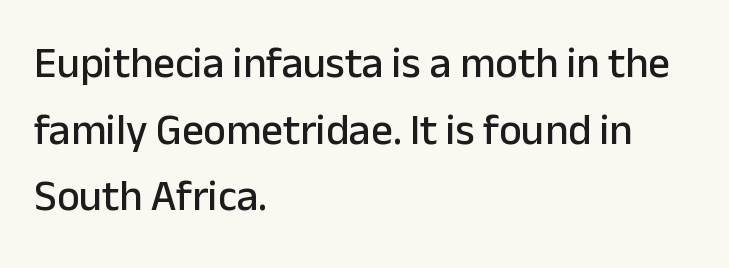
Q: Is the text italic (slanted)? A: No, it is upright.
Q: Is the typeface a serif or a sans-serif typeface? A: Sans-serif.
Q: Is the text underlined? A: No.
Q: How is the paragraph aligned? A: Left-aligned.
Q: Is the spacing between letters normal or unusually wide? A: Normal.
Q: Is the spacing between lines tight, normal or loose? A: Normal.
Q: Width (condensed, normal, or wide)? A: Normal.
Q: Stroke contrast? A: Low.
Q: x-height? A: Medium.
Q: Monospaced? A: No.
